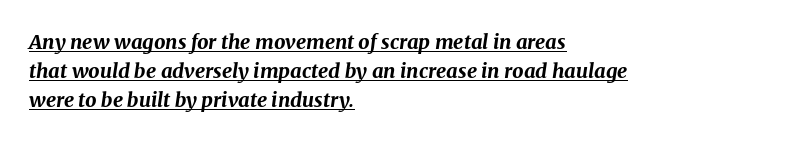
{"italic": "yes", "lean": "right", "slant_degrees": 8, "bold": "yes", "underline": "yes", "align": "left", "line_spacing": "normal", "line_spacing_ratio": 1.44, "letter_spacing": "normal", "letter_spacing_em": 0.0, "glyph_px": 20}
